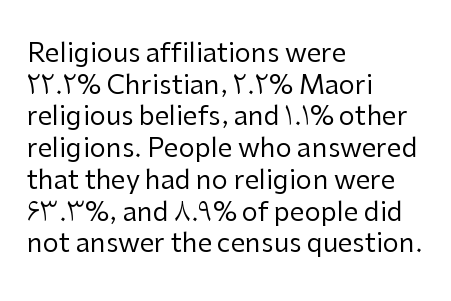
{"italic": "no", "bold": "no", "underline": "no", "align": "left", "line_spacing_ratio": 1.22, "letter_spacing": "normal", "letter_spacing_em": 0.0, "glyph_px": 26}
